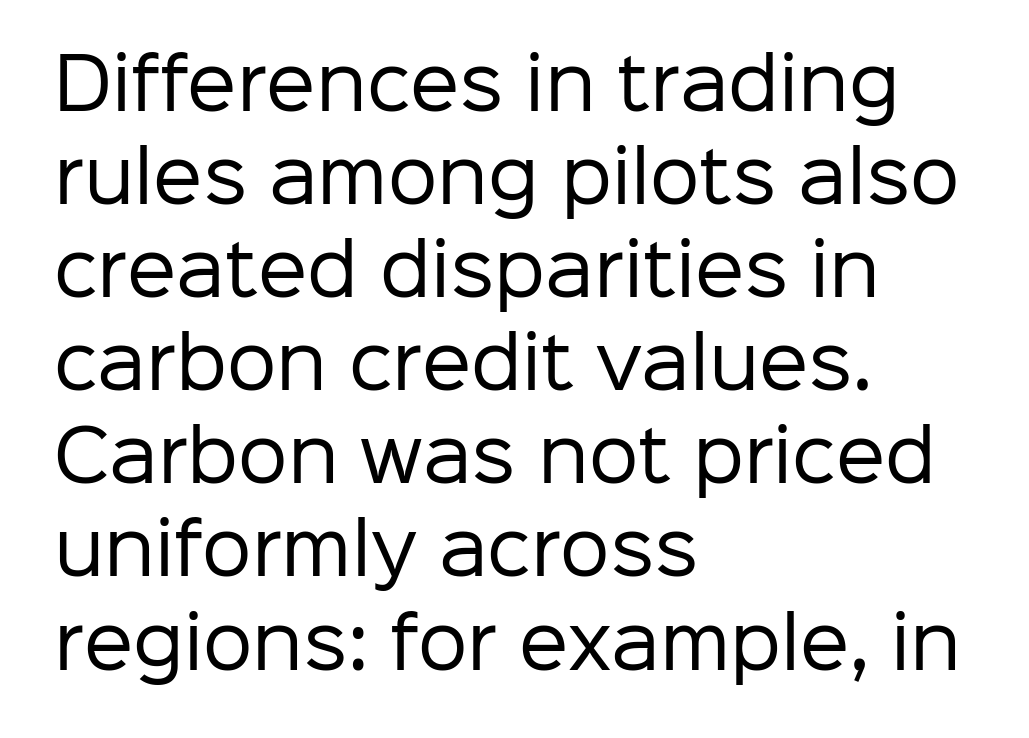
These lines were composed using upright roman letters. The rag falls on the right side of this text block. The baseline area is clear. Here the glyphs are tracked normally, forming tight word shapes. The strokes carry an ordinary text weight at most.
